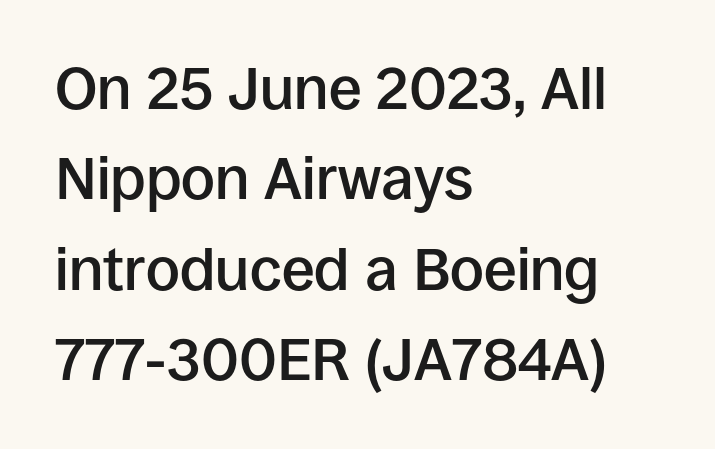
The image shows 59 px semibold sans-serif type, upright; set left-aligned, normal line spacing (1.53x), normal letter spacing, not underlined; low stroke contrast and a large x-height.
